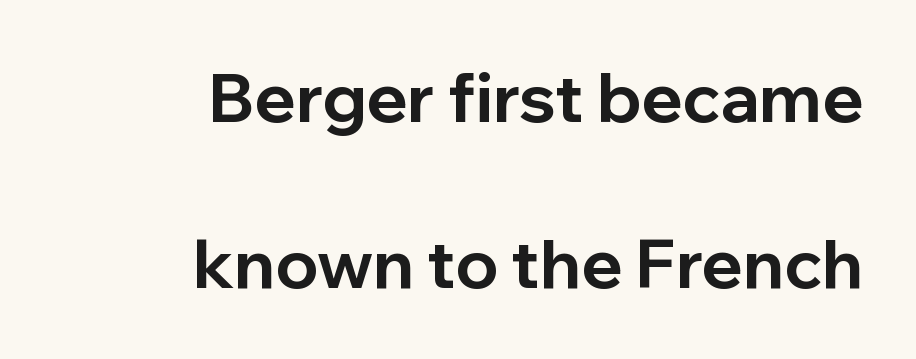
{"serif": "no", "italic": "no", "bold": "yes", "weight": "bold", "width": "normal", "stroke_contrast": "low", "x_height": "medium", "monospaced": "no", "underline": "no", "align": "right", "line_spacing": "loose", "line_spacing_ratio": 2.44, "letter_spacing": "normal", "letter_spacing_em": 0.0, "glyph_px": 68}
